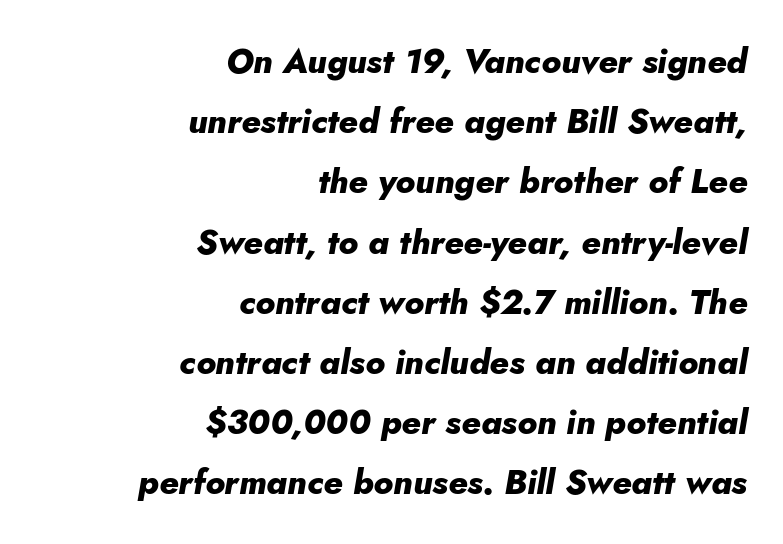
Q: Is the text bold? A: Yes.
Q: Is the text italic (slanted)? A: Yes, it leans right by about 5 degrees.
Q: Is the text underlined? A: No.
Q: How is the paragraph aligned? A: Right-aligned.
Q: Is the spacing between letters normal or unusually wide? A: Normal.
Q: Width (condensed, normal, or wide)? A: Normal.
Q: Stroke contrast? A: Low.
Q: x-height? A: Small.
Q: Monospaced? A: No.
